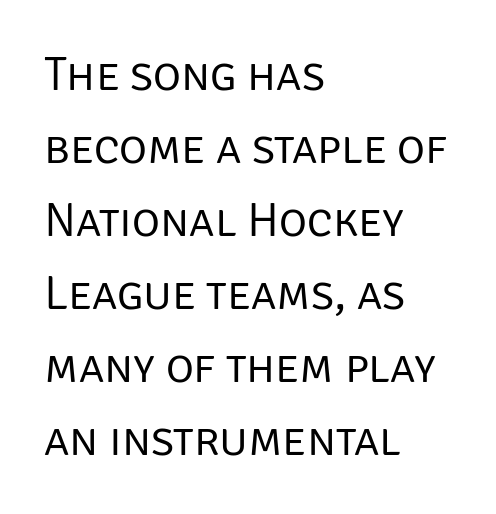
{"serif": "no", "italic": "no", "bold": "no", "weight": "regular", "width": "normal", "stroke_contrast": "low", "x_height": "large", "monospaced": "no", "underline": "no", "align": "left", "line_spacing": "normal", "line_spacing_ratio": 1.52, "letter_spacing": "normal", "letter_spacing_em": 0.0, "glyph_px": 48}
